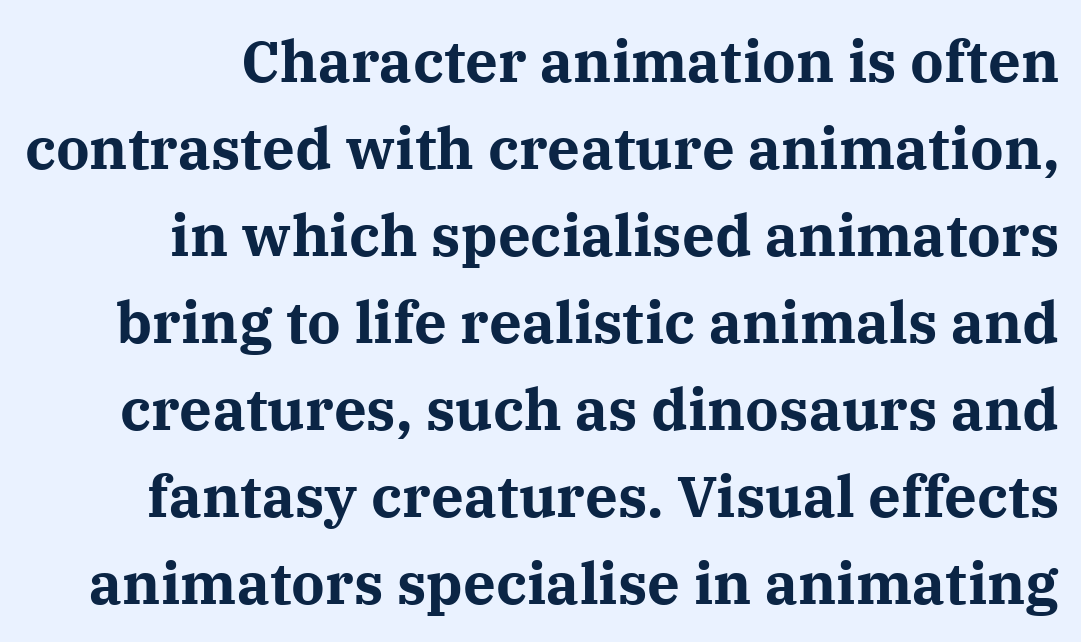
Q: Is the text bold? A: Yes.
Q: Is the text italic (slanted)? A: No, it is upright.
Q: Is the typeface a serif or a sans-serif typeface? A: Serif.
Q: Is the text underlined? A: No.
Q: Is the spacing between letters normal or unusually wide? A: Normal.
Q: Is the spacing between lines tight, normal or loose? A: Normal.
Q: Width (condensed, normal, or wide)? A: Normal.
Q: Stroke contrast? A: Medium.
Q: x-height? A: Medium.
Q: Monospaced? A: No.
